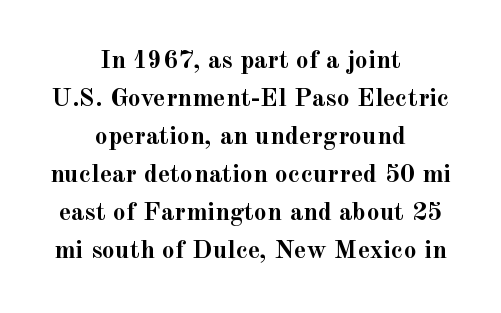
The image shows 26 px bold type, upright; set centered, normal line spacing (1.46x), normal letter spacing, not underlined.
